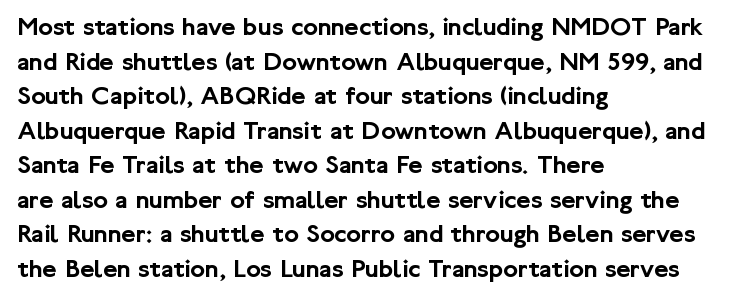
Q: Is the text italic (slanted)? A: No, it is upright.
Q: Is the text underlined? A: No.
Q: How is the paragraph aligned? A: Left-aligned.
Q: Is the spacing between letters normal or unusually wide? A: Normal.
Q: Is the spacing between lines tight, normal or loose? A: Normal.
